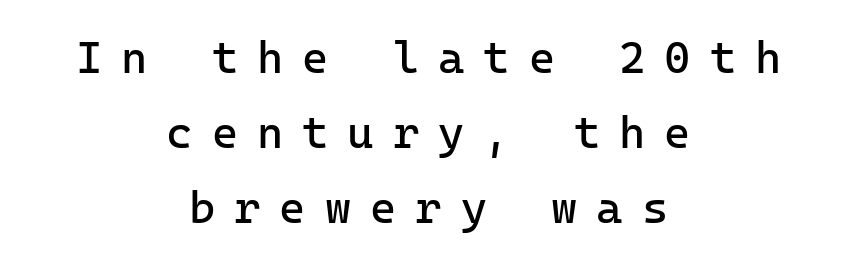
The image shows 45 px regular-weight sans-serif type, upright; set centered, normal line spacing (1.67x), unusually wide letter spacing (+0.42 em), not underlined; low stroke contrast and a medium x-height.
